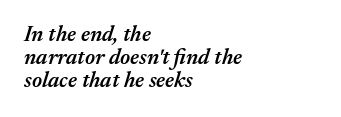
The image shows 22 px text type, italic (leaning right); set left-aligned, tight line spacing (1.04x), normal letter spacing, not underlined.
